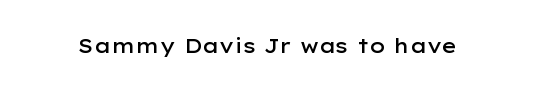
The image shows 20 px text type, upright; set normal letter spacing, not underlined.
